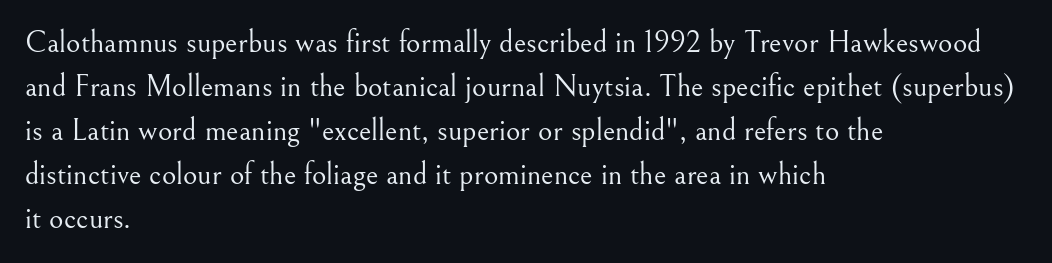
{"serif": "yes", "italic": "no", "bold": "no", "weight": "light", "width": "normal", "stroke_contrast": "medium", "x_height": "small", "monospaced": "no", "underline": "no", "align": "left", "line_spacing": "normal", "line_spacing_ratio": 1.42, "letter_spacing": "normal", "letter_spacing_em": 0.0, "glyph_px": 31}
